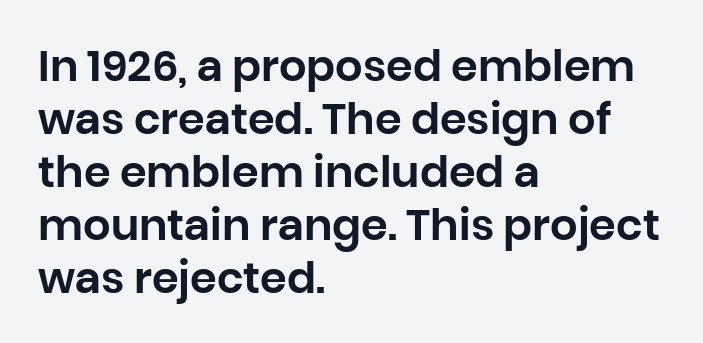
{"serif": "no", "italic": "no", "width": "normal", "stroke_contrast": "low", "x_height": "large", "monospaced": "no", "underline": "no", "align": "left", "line_spacing_ratio": 1.23, "letter_spacing": "normal", "letter_spacing_em": 0.0, "glyph_px": 43}
